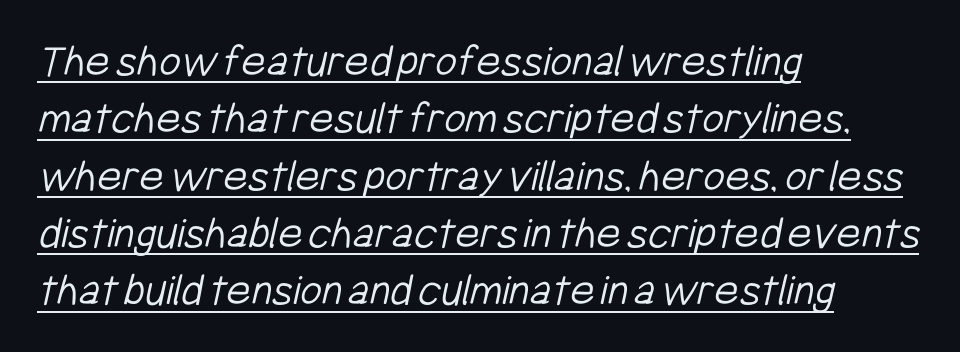
Q: Is the text bold? A: No.
Q: Is the typeface a serif or a sans-serif typeface? A: Sans-serif.
Q: Is the text underlined? A: Yes.
Q: How is the paragraph aligned? A: Left-aligned.
Q: Is the spacing between letters normal or unusually wide? A: Normal.
Q: Width (condensed, normal, or wide)? A: Condensed.
Q: Stroke contrast? A: Low.
Q: x-height? A: Medium.
Q: Monospaced? A: No.
